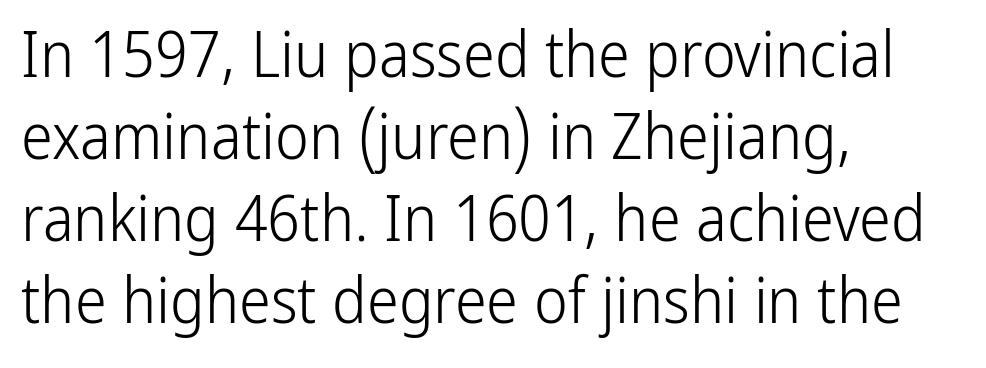
{"serif": "no", "italic": "no", "bold": "no", "weight": "light", "width": "condensed", "stroke_contrast": "low", "x_height": "medium", "monospaced": "no", "underline": "no", "align": "left", "line_spacing": "normal", "line_spacing_ratio": 1.28, "letter_spacing": "normal", "letter_spacing_em": 0.0, "glyph_px": 64}
